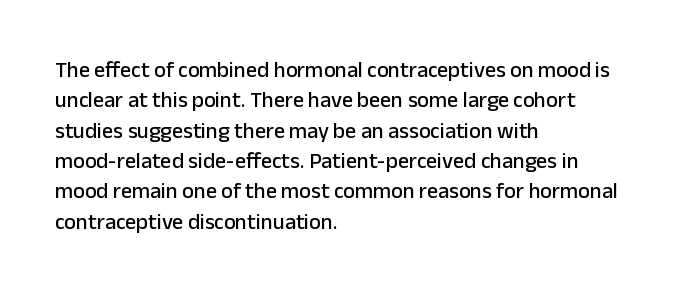
{"italic": "no", "underline": "no", "align": "left", "line_spacing": "normal", "line_spacing_ratio": 1.38, "letter_spacing": "normal", "letter_spacing_em": 0.0, "glyph_px": 22}
